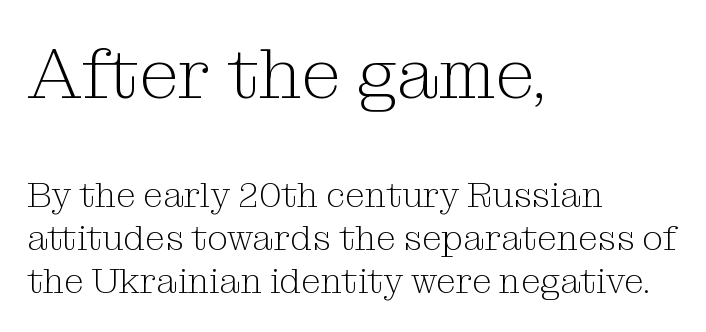
The passage shown is not underscored anywhere. The setting favours the left margin, as ordinary paragraphs usually do. The lettering stays uniformly vertical, giving the passage a roman look. In terms of letterform style, serifs are clearly present. This layout puts the oversized block above and the modest block below. Proportional: the letters do not fall into vertical columns.
